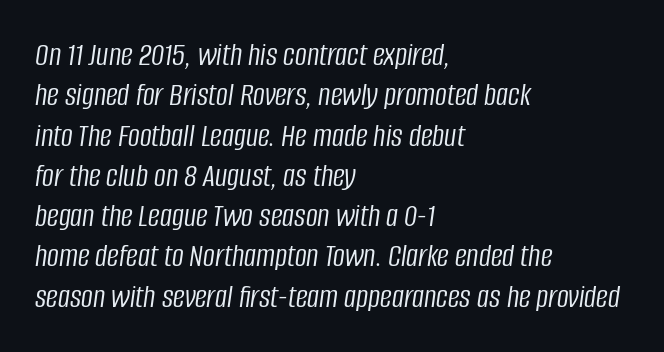
Line starts are locked; line ends wander. A typesetter would call this proportional, since set widths differ per character. The space directly below the letters is spotless. The horizontal fit of the characters is conventional and even. The font's italic variant was chosen for this text. Stems here are at most as thick as an everyday book face.
